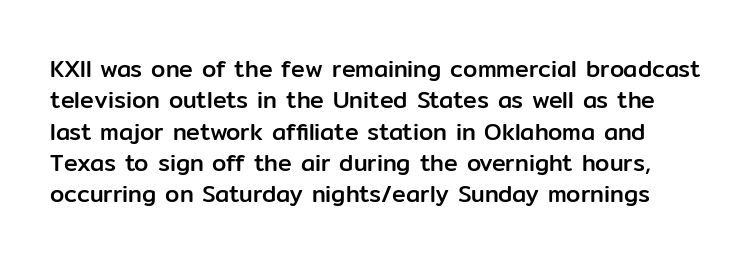
{"italic": "no", "underline": "no", "line_spacing": "normal", "line_spacing_ratio": 1.36, "letter_spacing": "normal", "letter_spacing_em": 0.0, "glyph_px": 23}
